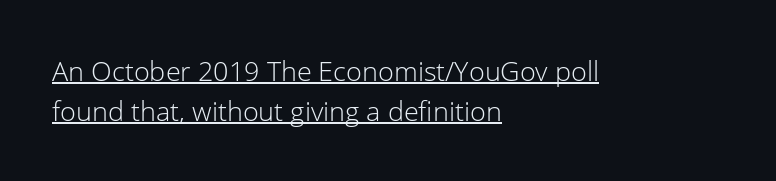
{"italic": "no", "bold": "no", "underline": "yes", "align": "left", "line_spacing": "normal", "line_spacing_ratio": 1.48, "letter_spacing": "normal", "letter_spacing_em": 0.0, "glyph_px": 27}
